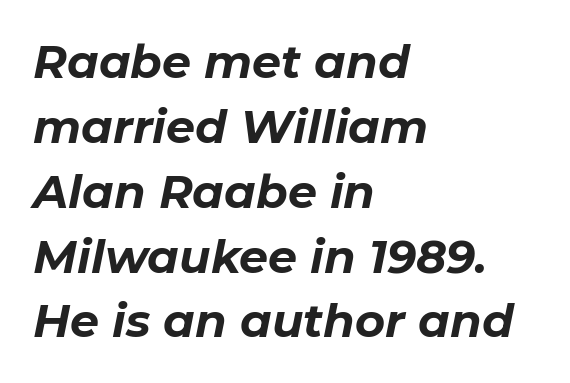
Do the characters align in a grid? No, the font is proportional. Inter-character spacing is left at the font's built-in metrics. The text carries the slant typical of an italic or oblique font. Weight check: bold — yes, fully. The setting favours the left margin, as ordinary paragraphs usually do. Vertically, the passage feels balanced, rows spaced as you'd expect.
